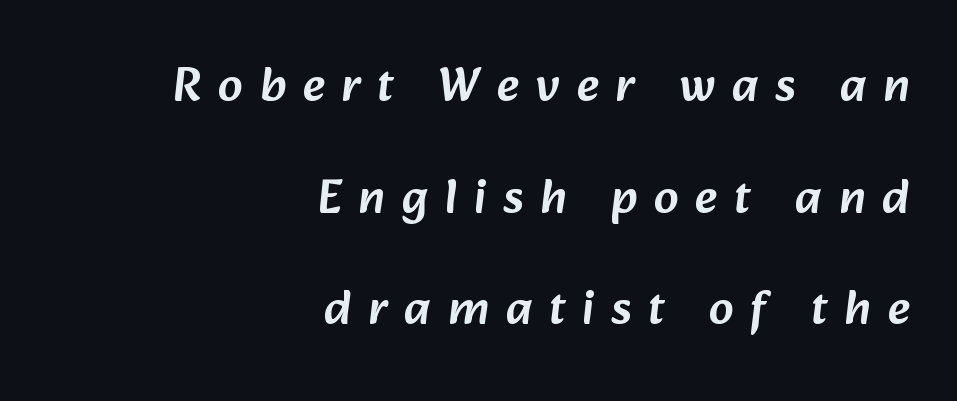
Clear beneath every line of the passage. Inter-character spacing is expanded well beyond the font's built-in metrics. Line spacing here is loose. Character widths vary here, with narrow letters taking less room than wide ones. A student would call this right alignment; a typographer would say flush right, rag left.
